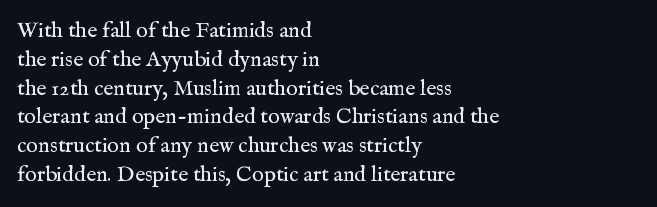
{"italic": "no", "bold": "no", "underline": "no", "align": "left", "line_spacing": "normal", "line_spacing_ratio": 1.31, "letter_spacing": "normal", "letter_spacing_em": 0.0, "glyph_px": 22}
